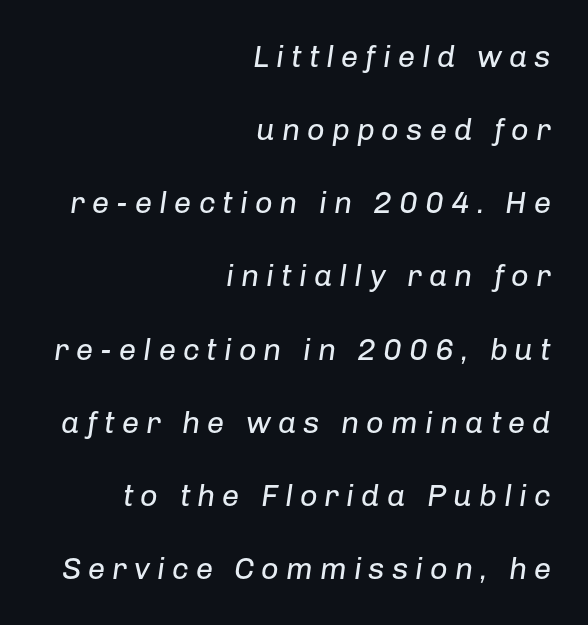
Q: Is the text bold? A: No.
Q: Is the text italic (slanted)? A: Yes, it leans right by about 8 degrees.
Q: Is the text underlined? A: No.
Q: How is the paragraph aligned? A: Right-aligned.
Q: Is the spacing between letters normal or unusually wide? A: Unusually wide.
Q: Is the spacing between lines tight, normal or loose? A: Loose.
Q: Width (condensed, normal, or wide)? A: Normal.
Q: Stroke contrast? A: Low.
Q: x-height? A: Medium.
Q: Monospaced? A: No.
